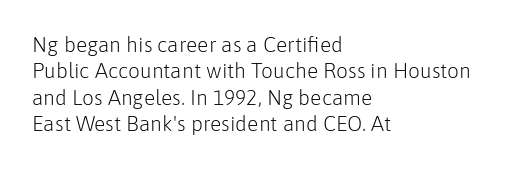
The image shows 21 px text type, upright; set left-aligned, normal line spacing (1.26x), normal letter spacing, not underlined.
